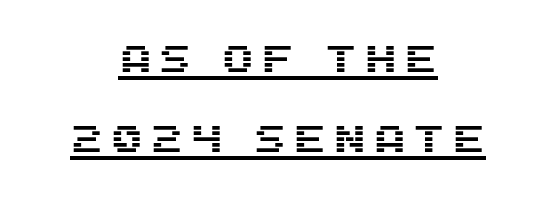
Q: Is the text italic (slanted)? A: No, it is upright.
Q: Is the typeface a serif or a sans-serif typeface? A: Sans-serif.
Q: Is the text underlined? A: Yes.
Q: How is the paragraph aligned? A: Centered.
Q: Is the spacing between lines tight, normal or loose? A: Loose.
Q: Width (condensed, normal, or wide)? A: Normal.
Q: Stroke contrast? A: Medium.
Q: x-height? A: Large.
Q: Monospaced? A: No.
